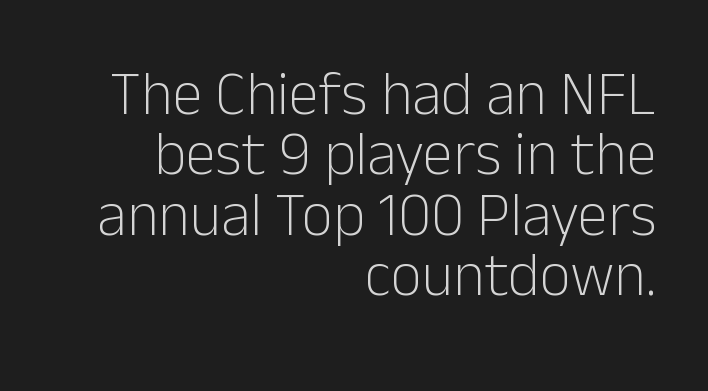
{"serif": "no", "italic": "no", "bold": "no", "weight": "light", "width": "normal", "stroke_contrast": "low", "x_height": "medium", "monospaced": "no", "underline": "no", "align": "right", "line_spacing": "tight", "line_spacing_ratio": 0.99, "letter_spacing": "normal", "letter_spacing_em": 0.0, "glyph_px": 61}
